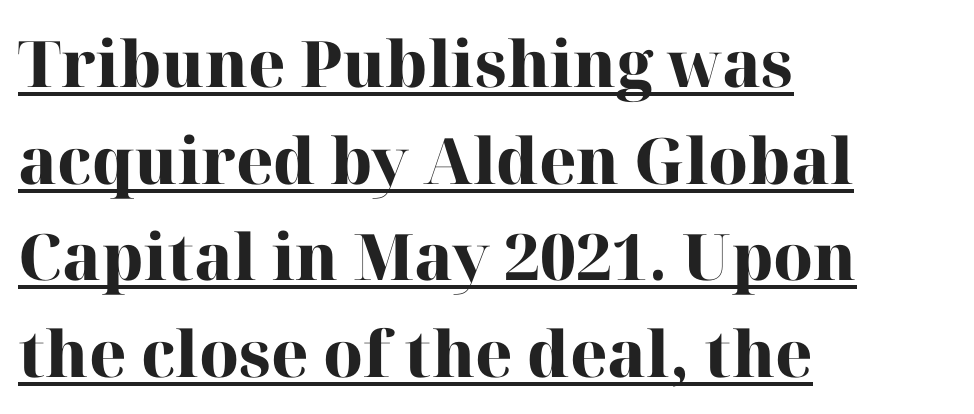
Q: Is the text bold? A: Yes.
Q: Is the text italic (slanted)? A: No, it is upright.
Q: Is the typeface a serif or a sans-serif typeface? A: Serif.
Q: Is the text underlined? A: Yes.
Q: How is the paragraph aligned? A: Left-aligned.
Q: Is the spacing between letters normal or unusually wide? A: Normal.
Q: Is the spacing between lines tight, normal or loose? A: Normal.
Q: Width (condensed, normal, or wide)? A: Normal.
Q: Stroke contrast? A: High.
Q: x-height? A: Medium.
Q: Monospaced? A: No.
